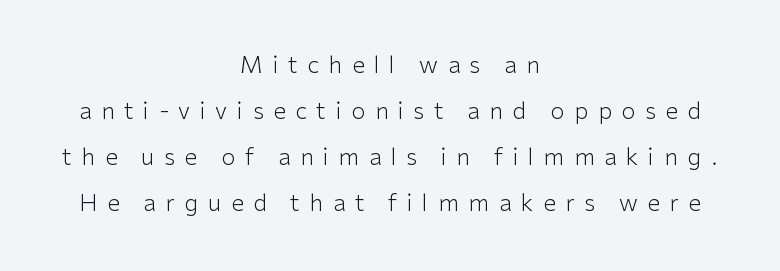
{"italic": "no", "bold": "no", "underline": "no", "align": "center", "line_spacing": "loose", "line_spacing_ratio": 2.0, "letter_spacing": "wide", "letter_spacing_em": 0.42, "glyph_px": 23}
